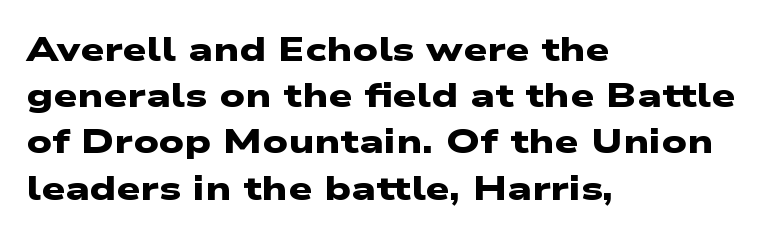
Q: Is the text bold? A: Yes.
Q: Is the typeface a serif or a sans-serif typeface? A: Sans-serif.
Q: Is the text underlined? A: No.
Q: How is the paragraph aligned? A: Left-aligned.
Q: Is the spacing between letters normal or unusually wide? A: Normal.
Q: Is the spacing between lines tight, normal or loose? A: Normal.
Q: Width (condensed, normal, or wide)? A: Wide.
Q: Stroke contrast? A: Low.
Q: x-height? A: Medium.
Q: Monospaced? A: No.
